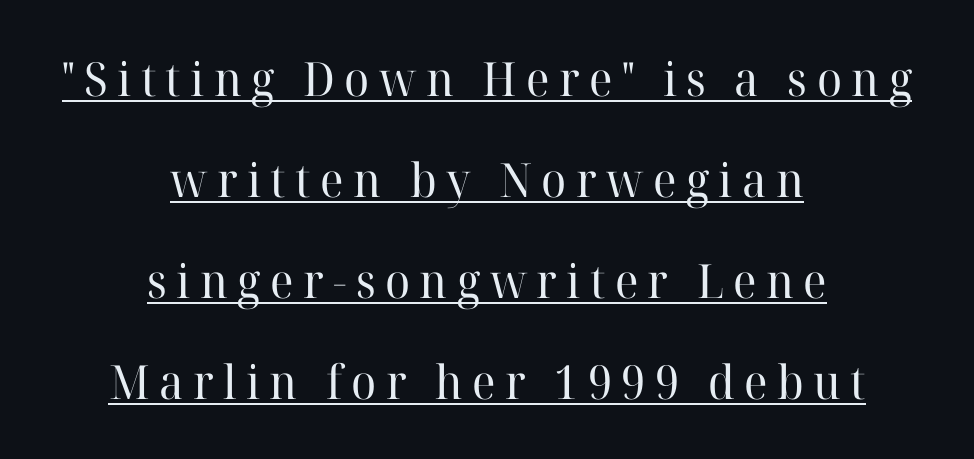
The image shows 47 px regular-weight serif type, upright; set centered, loose line spacing (2.15x), unusually wide letter spacing (+0.2 em), underlined; high stroke contrast and a medium x-height.
